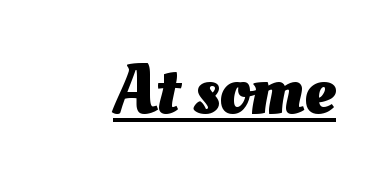
Typographic density is high because the face is bold. The line texture is even and compact thanks to regular tracking. This sample has the flowing, uneven cadence of proportional lettering. Compared with undecorated copy, this sample adds a rule below the words.
